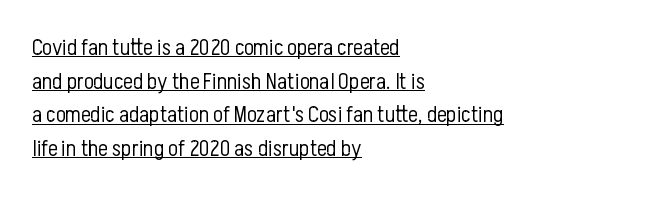
{"italic": "no", "bold": "no", "underline": "yes", "align": "left", "line_spacing": "normal", "line_spacing_ratio": 1.46, "letter_spacing": "normal", "letter_spacing_em": 0.0, "glyph_px": 23}
